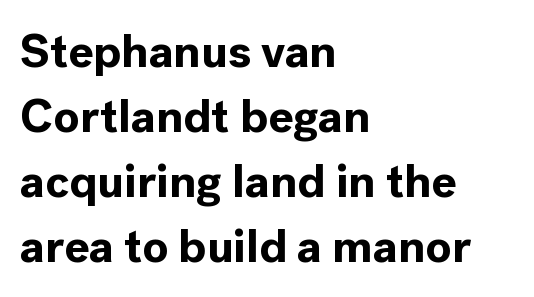
Q: Is the text bold? A: Yes.
Q: Is the text italic (slanted)? A: No, it is upright.
Q: Is the typeface a serif or a sans-serif typeface? A: Sans-serif.
Q: Is the text underlined? A: No.
Q: How is the paragraph aligned? A: Left-aligned.
Q: Is the spacing between letters normal or unusually wide? A: Normal.
Q: Is the spacing between lines tight, normal or loose? A: Normal.
Q: Width (condensed, normal, or wide)? A: Normal.
Q: x-height? A: Medium.
Q: Monospaced? A: No.
